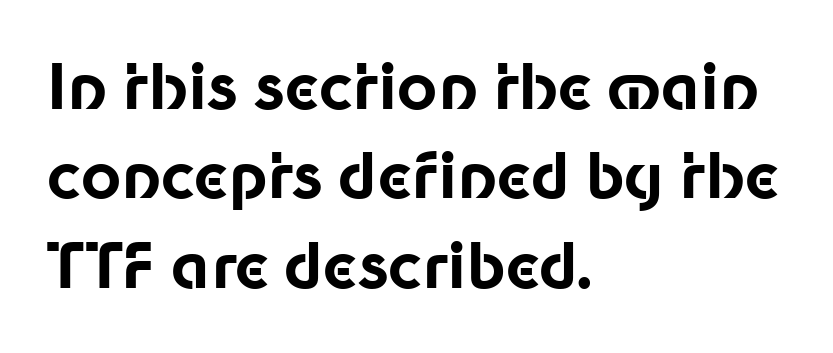
Each line starts at the same left margin while the right side varies. Students, observe: this is what conventionally led text looks like. The strokes are fattened all the way to bold. Words appear dense and cohesive because spacing is normal. The designer went with a sans here, leaving each stem footless. Check the space under the baseline: it is left empty.
